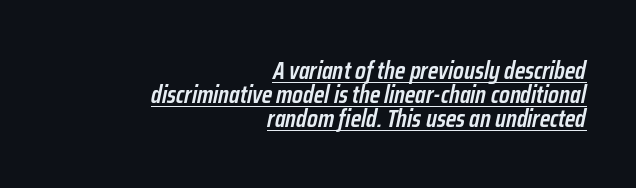
The image shows 25 px text type, italic (leaning right); set right-aligned, tight line spacing (0.96x), normal letter spacing, underlined.
